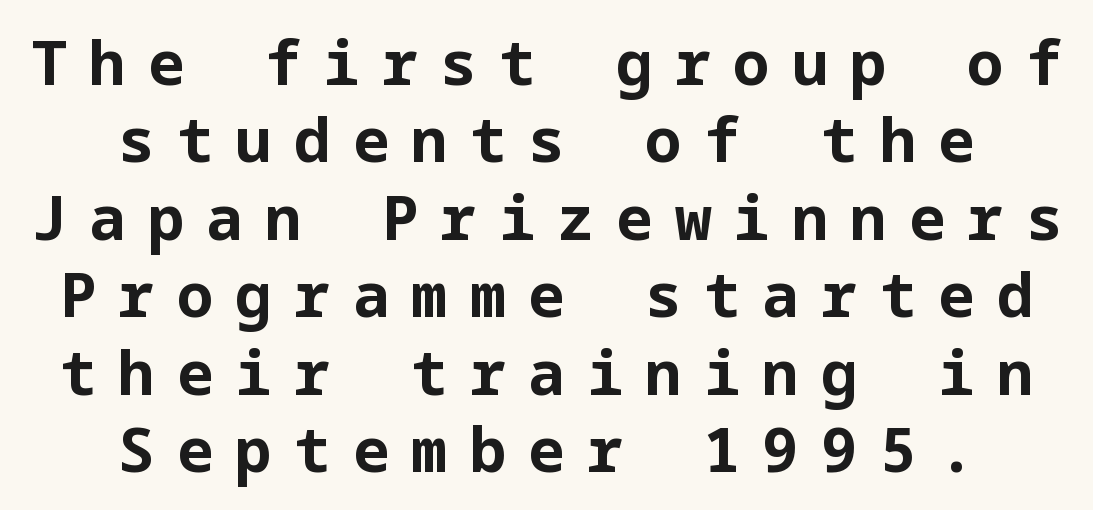
The image shows 61 px bold sans-serif type, upright; set centered, normal line spacing (1.27x), unusually wide letter spacing (+0.36 em), not underlined; low stroke contrast and a medium x-height.
